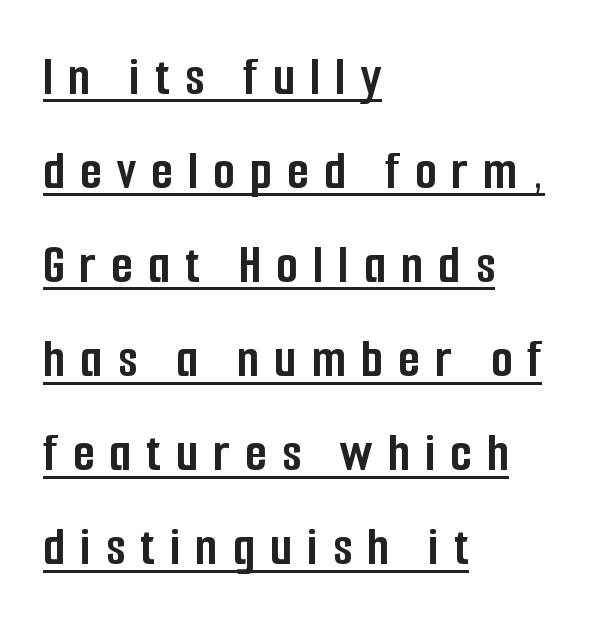
The image shows 56 px semibold, condensed sans-serif type, upright; set left-aligned, normal line spacing (1.68x), unusually wide letter spacing (+0.27 em), underlined; low stroke contrast and a medium x-height.
